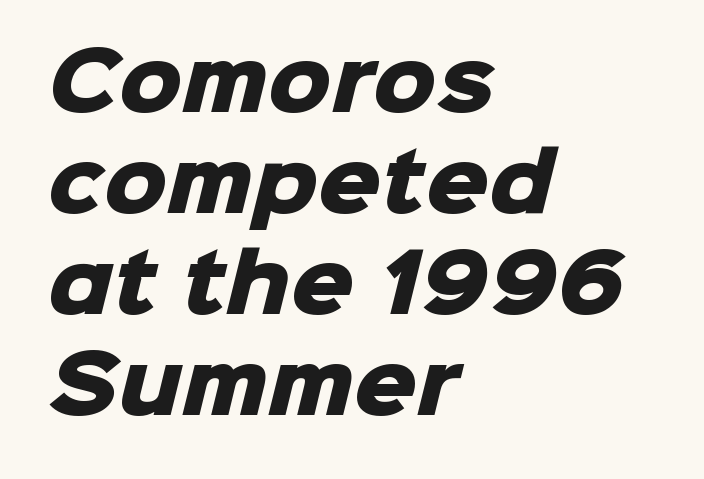
Q: Is the text bold? A: Yes.
Q: Is the typeface a serif or a sans-serif typeface? A: Sans-serif.
Q: Is the text underlined? A: No.
Q: How is the paragraph aligned? A: Left-aligned.
Q: Is the spacing between letters normal or unusually wide? A: Normal.
Q: Is the spacing between lines tight, normal or loose? A: Normal.
Q: Width (condensed, normal, or wide)? A: Normal.
Q: Stroke contrast? A: Low.
Q: x-height? A: Medium.
Q: Monospaced? A: No.
